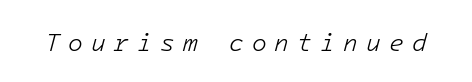
{"italic": "yes", "lean": "right", "slant_degrees": 16, "bold": "no", "underline": "no", "letter_spacing": "wide", "letter_spacing_em": 0.34, "glyph_px": 24}
